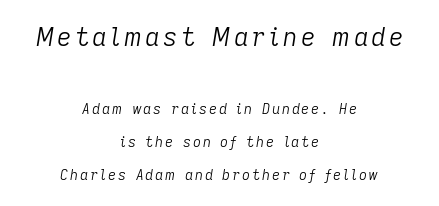
Q: Is the text bold? A: No.
Q: Is the text italic (slanted)? A: Yes, it leans right by about 9 degrees.
Q: Is the text underlined? A: No.
Q: How is the paragraph aligned? A: Centered.
Q: Is the spacing between lines tight, normal or loose? A: Loose.
Q: Which block of text is set in a larger size, the first (top) or the second (bottom)? A: The first (top) one.
